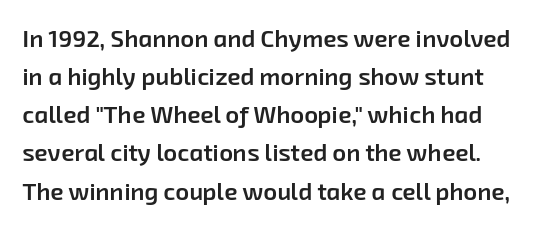
The image shows 24 px text type; set normal line spacing (1.59x), normal letter spacing, not underlined.
